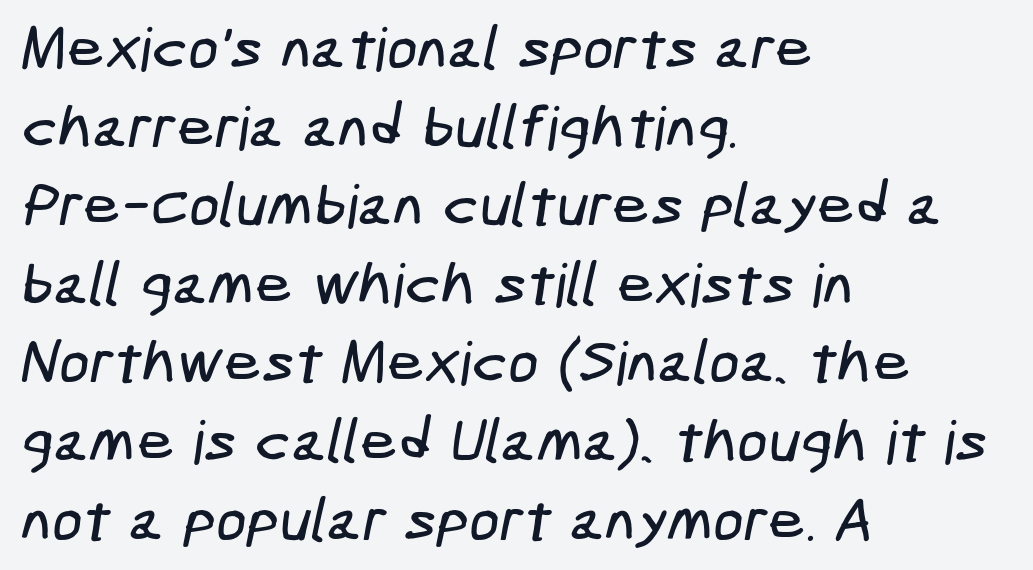
{"serif": "no", "width": "condensed", "stroke_contrast": "low", "x_height": "medium", "underline": "no", "align": "left", "line_spacing": "normal", "line_spacing_ratio": 1.31, "letter_spacing": "normal", "letter_spacing_em": 0.0, "glyph_px": 60}
